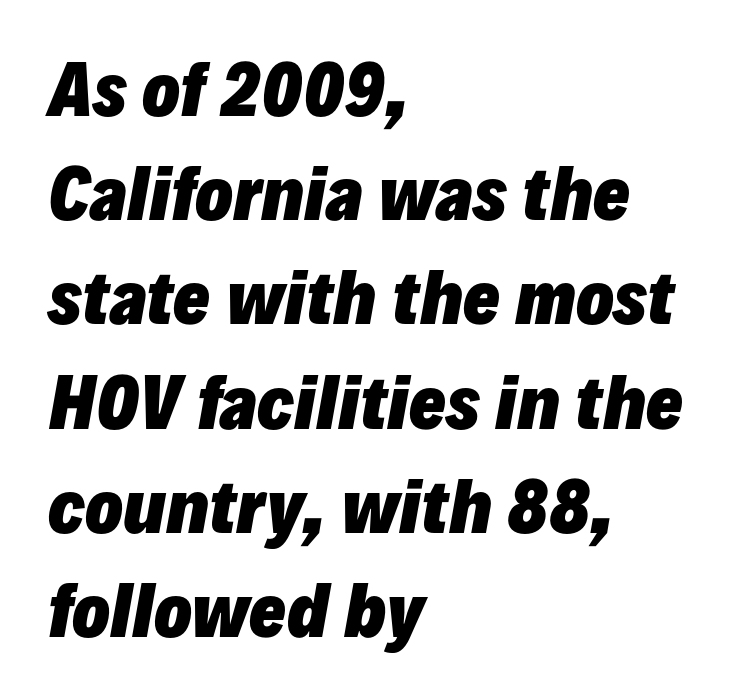
Is the letter spacing exaggerated? No — it looks like the ordinary default. Rows of type keep a routine distance in the vertical direction. Is this a fixed-width face? No — the glyphs have proportional, varying widths. These words are printed bold, with thick strokes throughout.
